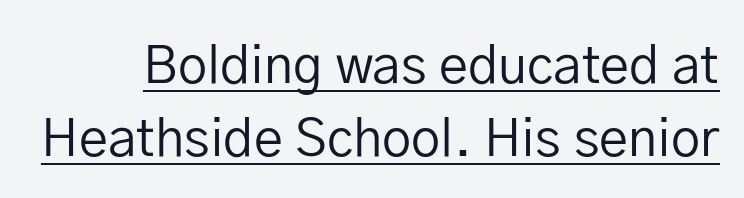
{"serif": "no", "italic": "no", "bold": "no", "weight": "regular", "width": "normal", "stroke_contrast": "low", "x_height": "medium", "monospaced": "no", "underline": "yes", "line_spacing": "normal", "line_spacing_ratio": 1.4, "letter_spacing": "normal", "letter_spacing_em": 0.0, "glyph_px": 52}
